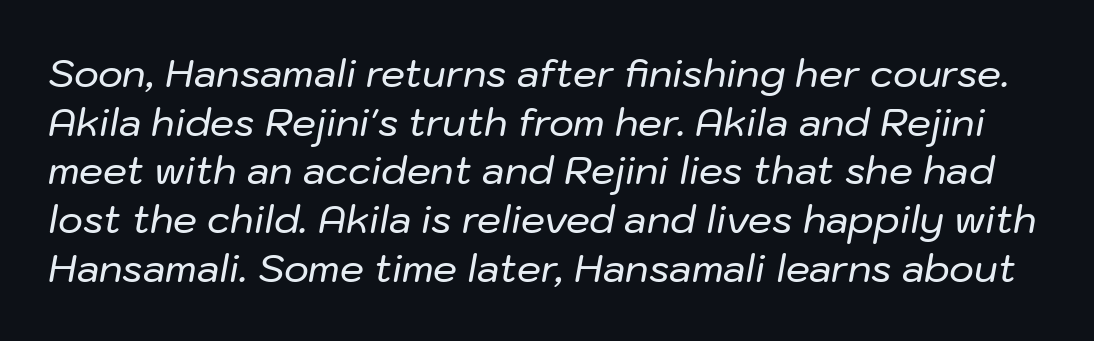
{"italic": "yes", "lean": "right", "slant_degrees": 10, "width": "normal", "stroke_contrast": "low", "x_height": "medium", "monospaced": "no", "underline": "no", "line_spacing": "normal", "line_spacing_ratio": 1.28, "letter_spacing": "normal", "letter_spacing_em": 0.0, "glyph_px": 38}
